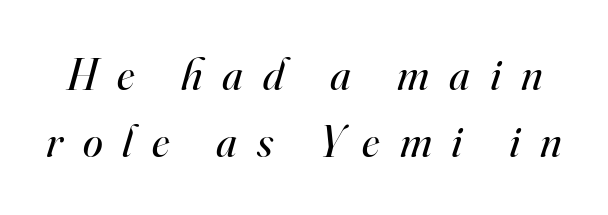
The image shows 45 px regular-weight serif type, italic (leaning right); set normal line spacing (1.49x), unusually wide letter spacing (+0.44 em), not underlined; high stroke contrast and a small x-height.
